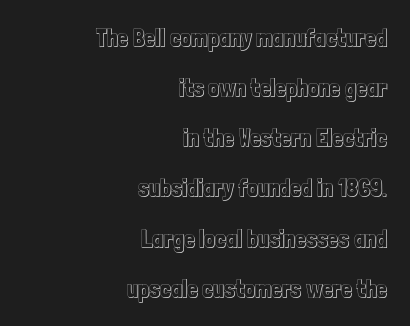
Horizontally, the lines are justified to the trailing edge only. Summary of vertical rhythm: relaxed, with wide interline spacing. Nope, not italic — everything's standing straight. This rendering features lettering with no underline. Caption: standard tracking, unaltered.
